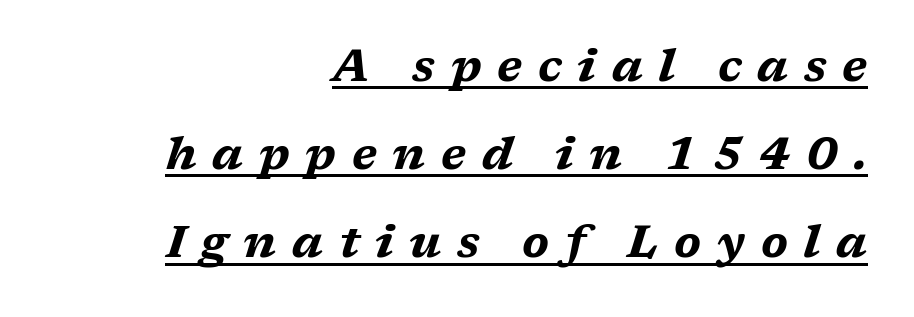
{"italic": "yes", "lean": "right", "slant_degrees": 17, "bold": "yes", "weight": "bold", "width": "wide", "stroke_contrast": "medium", "x_height": "medium", "monospaced": "no", "underline": "yes", "align": "right", "line_spacing": "loose", "line_spacing_ratio": 1.96, "letter_spacing": "wide", "letter_spacing_em": 0.35, "glyph_px": 45}
